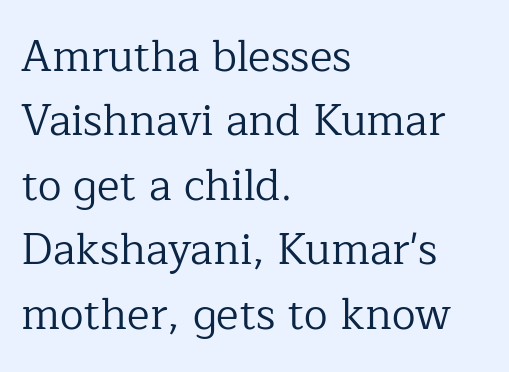
Q: Is the text bold? A: No.
Q: Is the text italic (slanted)? A: No, it is upright.
Q: Is the typeface a serif or a sans-serif typeface? A: Serif.
Q: Is the text underlined? A: No.
Q: How is the paragraph aligned? A: Left-aligned.
Q: Is the spacing between letters normal or unusually wide? A: Normal.
Q: Is the spacing between lines tight, normal or loose? A: Normal.
Q: Width (condensed, normal, or wide)? A: Normal.
Q: Stroke contrast? A: Low.
Q: x-height? A: Medium.
Q: Monospaced? A: No.
